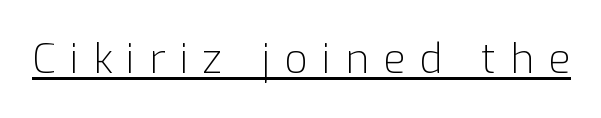
{"serif": "no", "italic": "no", "bold": "no", "weight": "light", "width": "normal", "stroke_contrast": "low", "x_height": "medium", "monospaced": "no", "underline": "yes", "letter_spacing": "wide", "letter_spacing_em": 0.34, "glyph_px": 41}
